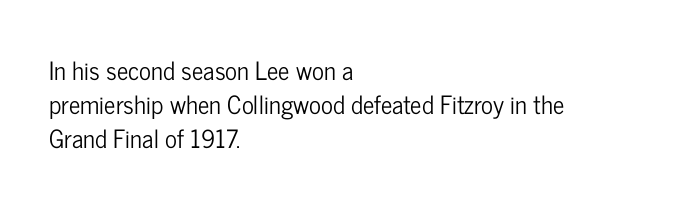
Q: Is the text italic (slanted)? A: No, it is upright.
Q: Is the text underlined? A: No.
Q: How is the paragraph aligned? A: Left-aligned.
Q: Is the spacing between letters normal or unusually wide? A: Normal.
Q: Is the spacing between lines tight, normal or loose? A: Normal.
